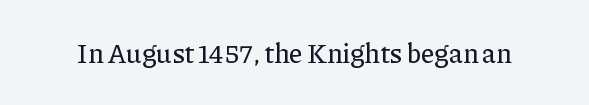
{"italic": "no", "underline": "no", "letter_spacing": "normal", "letter_spacing_em": 0.0, "glyph_px": 27}
